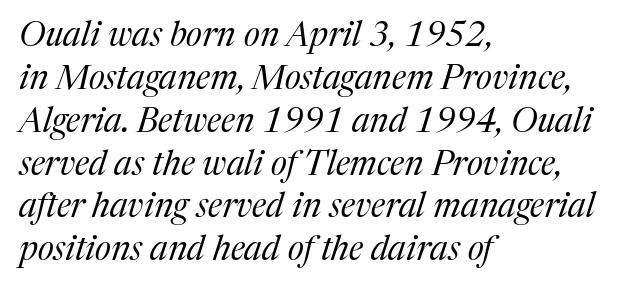
The image shows 34 px regular-weight serif type, italic (leaning right); set left-aligned, normal line spacing (1.26x), normal letter spacing, not underlined; medium stroke contrast and a medium x-height.
